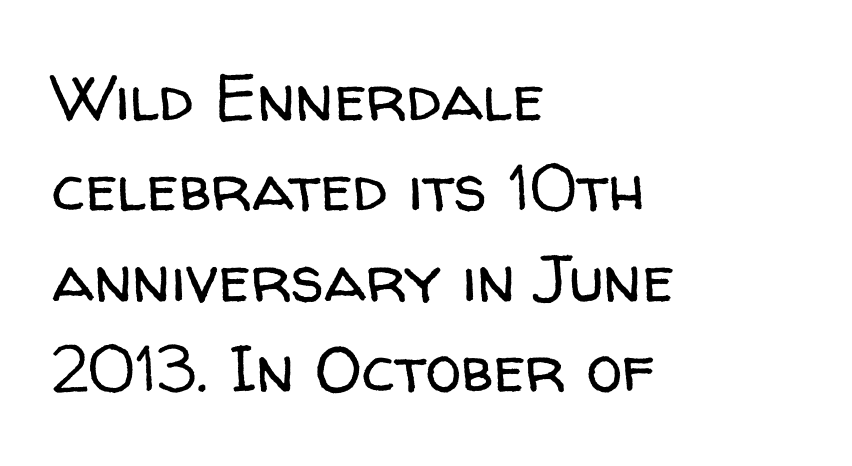
Q: Is the text bold? A: No.
Q: Is the text italic (slanted)? A: No, it is upright.
Q: Is the typeface a serif or a sans-serif typeface? A: Sans-serif.
Q: Is the text underlined? A: No.
Q: How is the paragraph aligned? A: Left-aligned.
Q: Is the spacing between letters normal or unusually wide? A: Normal.
Q: Is the spacing between lines tight, normal or loose? A: Normal.
Q: Width (condensed, normal, or wide)? A: Normal.
Q: Stroke contrast? A: Low.
Q: x-height? A: Medium.
Q: Monospaced? A: No.
